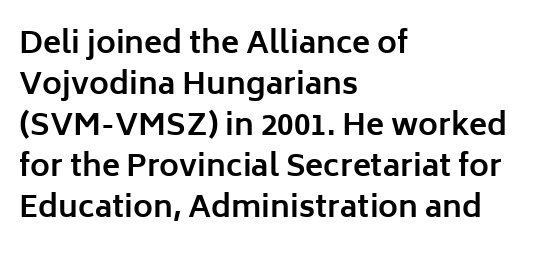
The image shows 30 px bold sans-serif type, upright; set left-aligned, normal line spacing (1.37x), normal letter spacing, not underlined; low stroke contrast and a medium x-height.
